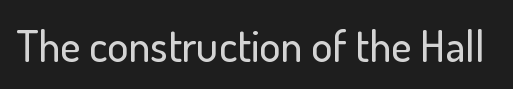
A typesetter would call this zero additional tracking. Any mark beneath the type? The region is blank. The type family on display is of the sans-serif kind. Looks like regular typesetting: each glyph gets only the width it needs. You can tell it's not italic because the verticals are truly vertical.
